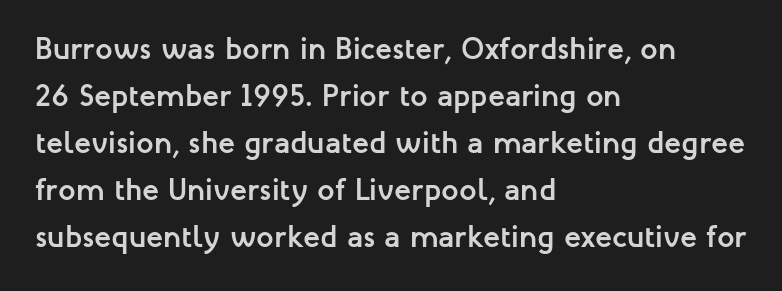
The image shows 31 px semibold sans-serif type, upright; set left-aligned, normal line spacing (1.52x), normal letter spacing, not underlined; low stroke contrast and a medium x-height.
